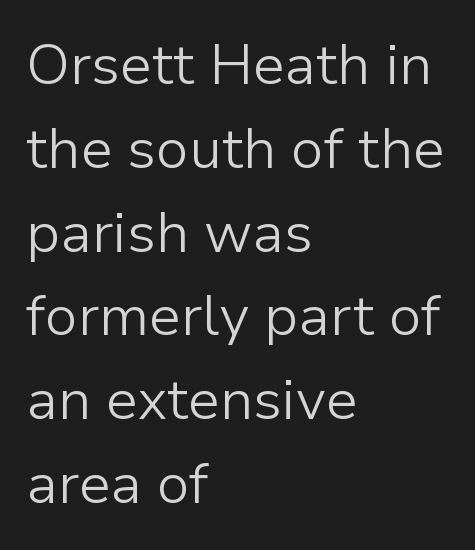
The block of text has a typical density, with ordinary space between rows. You could not count columns in this text — the font is proportionally spaced. This rendering employs a face without finishing strokes, i.e., a sans-serif. Weight: regular or lighter.
